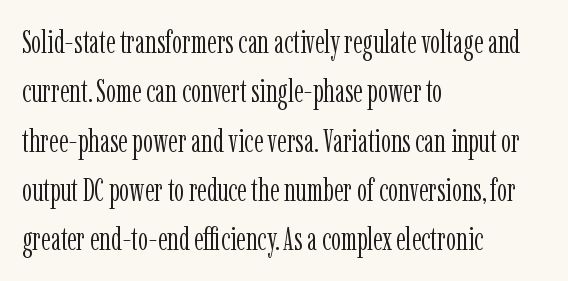
The image shows 32 px light, condensed serif type, upright; set left-aligned, normal line spacing (1.54x), normal letter spacing, not underlined; low stroke contrast and a medium x-height.
